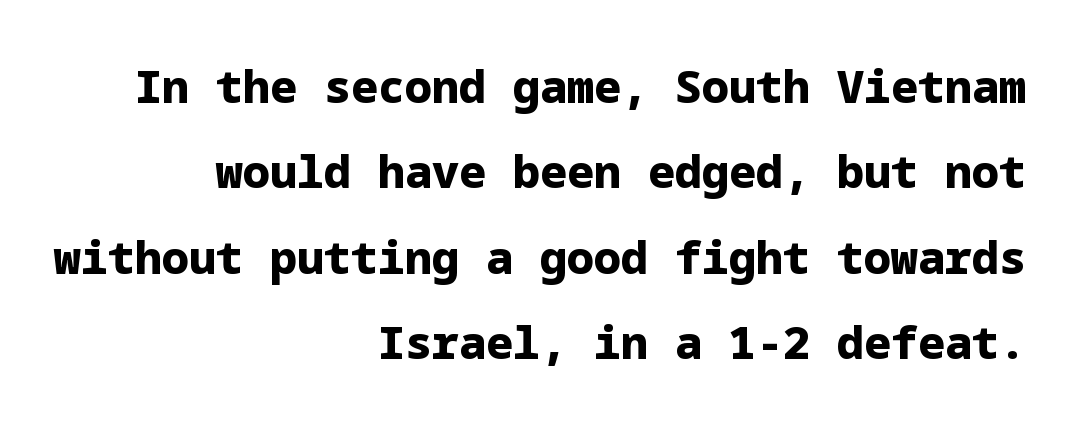
The image shows 45 px heavy sans-serif type, upright; set right-aligned, loose line spacing (1.9x), normal letter spacing, not underlined; low stroke contrast and a medium x-height.
